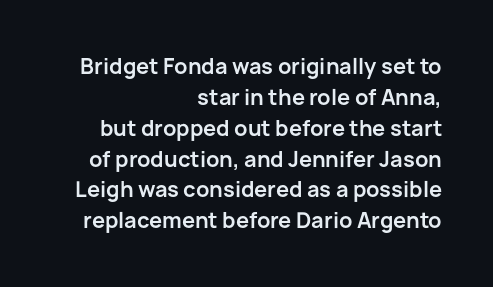
The rendering uses a moderate line-height, typical for paragraphs. Heavy-handed strokes throughout: this text is bold. Rendered with straight, roman letterforms. The passage is arranged like a letterhead date or caption credit — flush right. Beneath every word, the page is bare.
